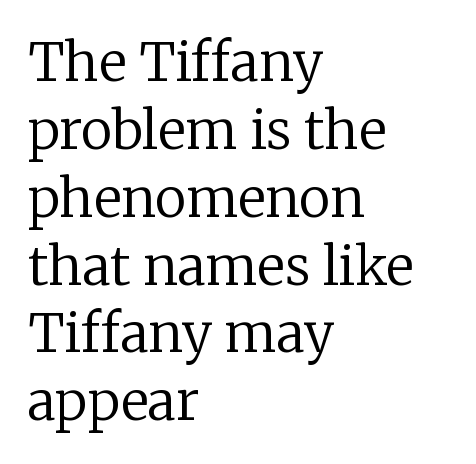
Beneath every word, the page is bare. The rendering uses natural spacing where letterforms have individual widths. The face looks like a standard text weight, possibly lighter. These lines sit exactly where default settings would place them. Every character sits straight up, as roman type does.
